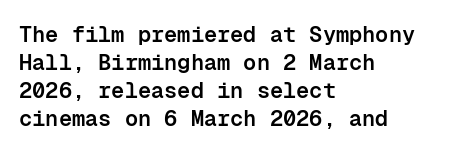
Q: Is the text bold? A: Semi-bold.
Q: Is the text italic (slanted)? A: No, it is upright.
Q: Is the text underlined? A: No.
Q: How is the paragraph aligned? A: Left-aligned.
Q: Is the spacing between letters normal or unusually wide? A: Normal.
Q: Is the spacing between lines tight, normal or loose? A: Normal.
